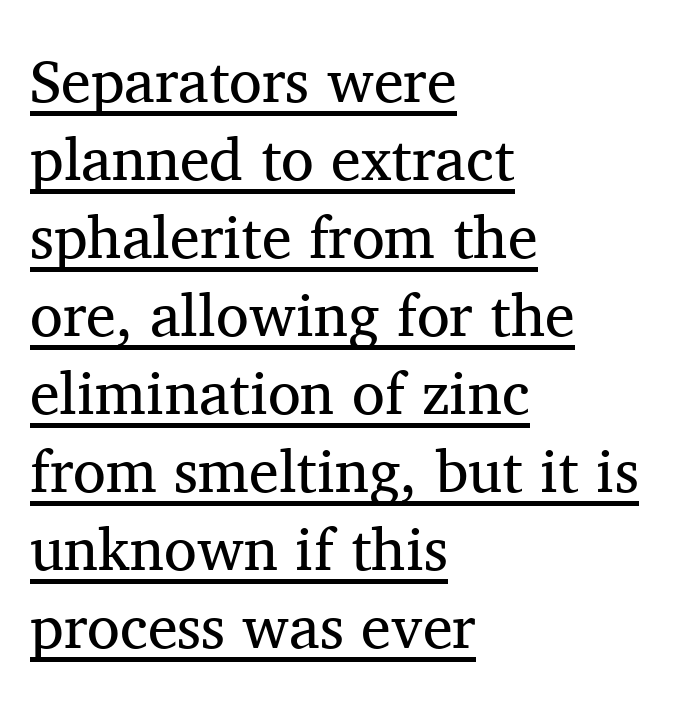
Stroke mass is kept to a normal reading level or below. Each line of the rendering has a horizontal stroke beneath the glyphs. Look at the tracking — it's just the regular setting, nothing added. Is this a fixed-width face? No — the glyphs have proportional, varying widths. It's the straight-up-and-down kind of type. This sample keeps an unexceptional amount of space between lines.
